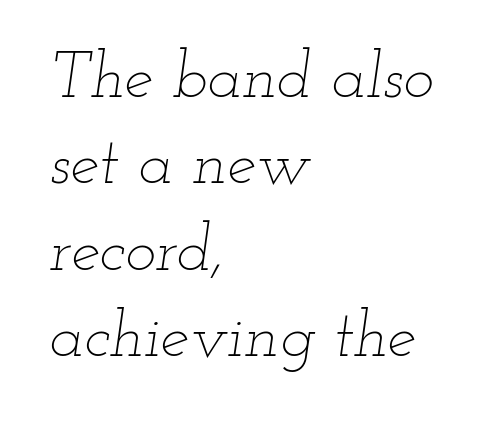
The image shows 65 px thin, wide type, italic (leaning right); set left-aligned, normal line spacing (1.33x), normal letter spacing, not underlined; low stroke contrast and a small x-height.
